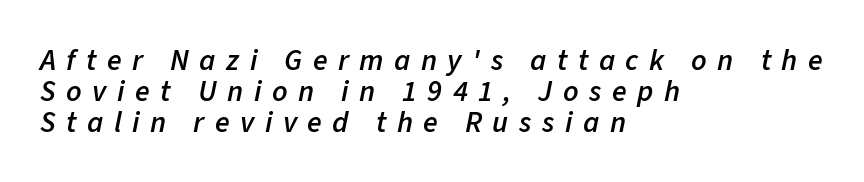
Q: Is the text bold? A: Semi-bold.
Q: Is the text italic (slanted)? A: Yes, it leans right by about 11 degrees.
Q: Is the text underlined? A: No.
Q: How is the paragraph aligned? A: Left-aligned.
Q: Is the spacing between letters normal or unusually wide? A: Unusually wide.
Q: Is the spacing between lines tight, normal or loose? A: Tight.
Q: Width (condensed, normal, or wide)? A: Normal.
Q: Stroke contrast? A: Low.
Q: x-height? A: Medium.
Q: Monospaced? A: No.
